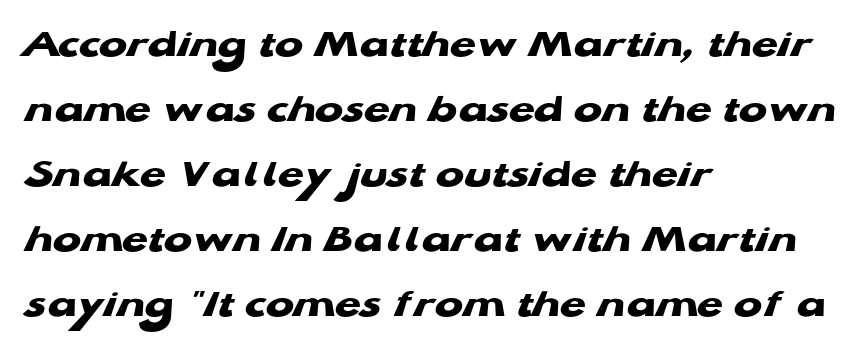
The glyphs in this specimen are sans serif. Its strokes are broad and dark, the hallmark of bold type. Do the characters align in a grid? No, the font is proportional. Compared with typical paragraphs, the rows here are spaced about the same.
